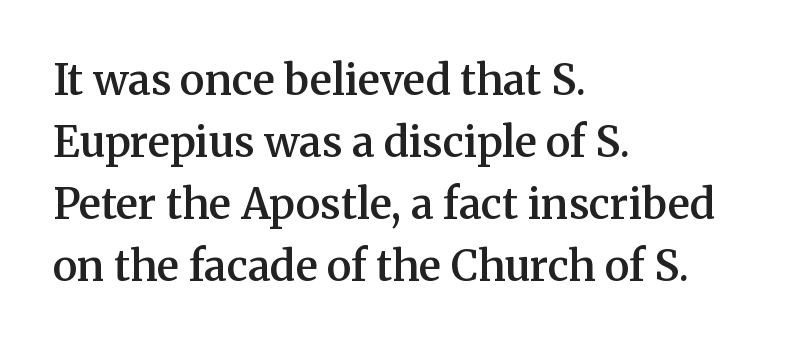
The image shows 42 px semibold serif type, upright; set left-aligned, normal line spacing (1.48x), normal letter spacing, not underlined; medium stroke contrast and a medium x-height.
